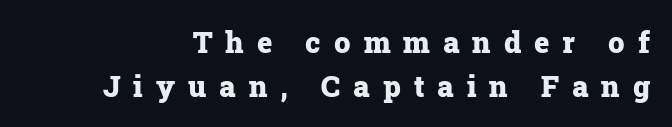
Q: Is the text bold? A: Yes.
Q: Is the text italic (slanted)? A: No, it is upright.
Q: Is the typeface a serif or a sans-serif typeface? A: Serif.
Q: Is the text underlined? A: No.
Q: Is the spacing between letters normal or unusually wide? A: Unusually wide.
Q: Is the spacing between lines tight, normal or loose? A: Normal.
Q: Width (condensed, normal, or wide)? A: Normal.
Q: Stroke contrast? A: Low.
Q: x-height? A: Medium.
Q: Monospaced? A: No.
